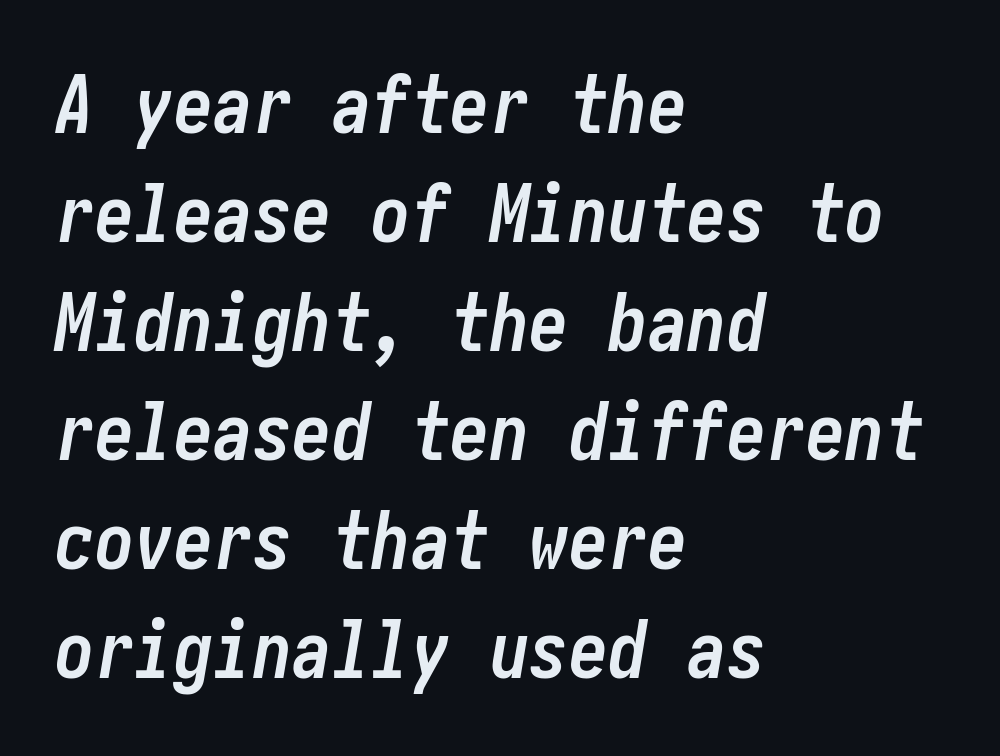
The image shows 79 px semibold, condensed type, italic (leaning right); set left-aligned, normal line spacing (1.38x), normal letter spacing, not underlined; low stroke contrast and a medium x-height.
